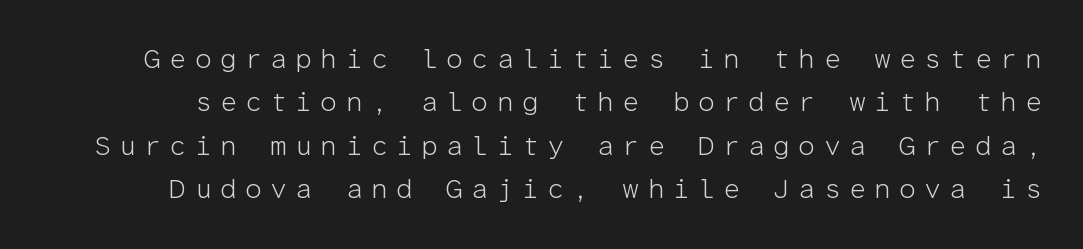
The gaps between neighbouring characters are conspicuously large. The typography opts for an upright posture over an oblique one. The glyphs are unaccompanied by any horizontal stroke below them. Weight: not bold — regular or lighter. The line-height multiplier appears to be the usual default.
